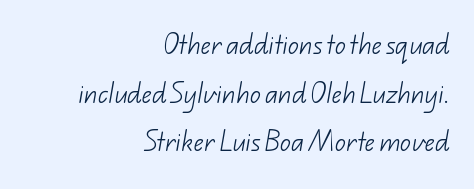
The image shows 22 px text type; set right-aligned, loose line spacing (2.21x), normal letter spacing, not underlined.
